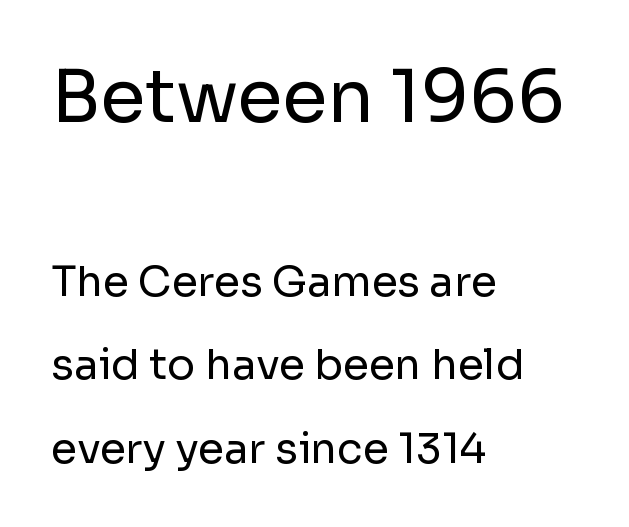
The image shows 73 px regular-weight sans-serif type, upright; set left-aligned, loose line spacing (1.99x), normal letter spacing, not underlined; the first (top) block is 1.74x larger; low stroke contrast and a medium x-height.
